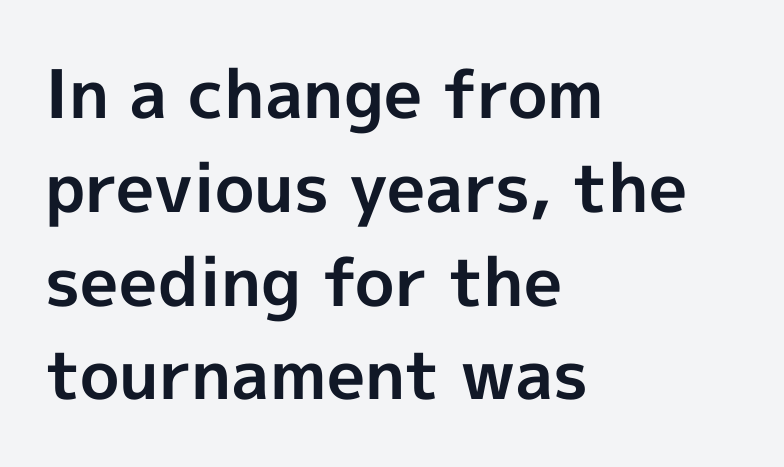
Q: Is the text bold? A: Yes.
Q: Is the text italic (slanted)? A: No, it is upright.
Q: Is the typeface a serif or a sans-serif typeface? A: Sans-serif.
Q: Is the text underlined? A: No.
Q: How is the paragraph aligned? A: Left-aligned.
Q: Is the spacing between letters normal or unusually wide? A: Normal.
Q: Is the spacing between lines tight, normal or loose? A: Normal.
Q: Width (condensed, normal, or wide)? A: Normal.
Q: x-height? A: Medium.
Q: Monospaced? A: No.
